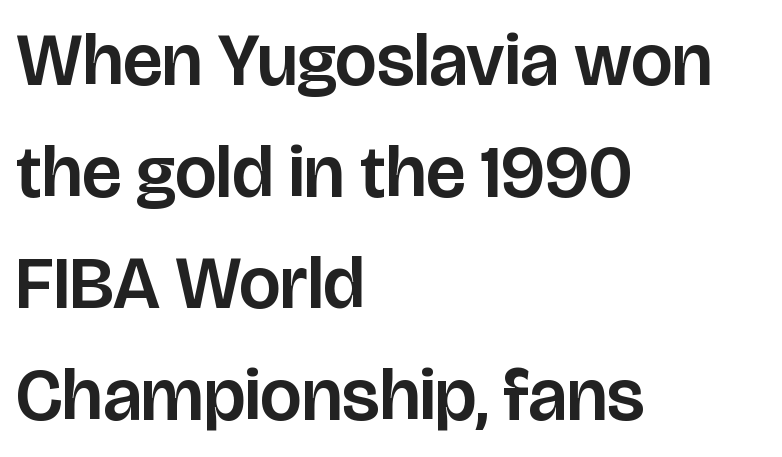
The image shows 74 px sans-serif type, upright; set left-aligned, normal line spacing (1.51x), normal letter spacing, not underlined; low stroke contrast and a large x-height.
